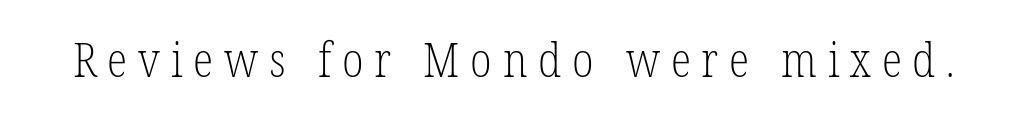
Q: Is the text bold? A: No.
Q: Is the text italic (slanted)? A: No, it is upright.
Q: Is the typeface a serif or a sans-serif typeface? A: Serif.
Q: Is the text underlined? A: No.
Q: Is the spacing between letters normal or unusually wide? A: Unusually wide.
Q: Width (condensed, normal, or wide)? A: Condensed.
Q: Stroke contrast? A: Low.
Q: x-height? A: Medium.
Q: Monospaced? A: No.
